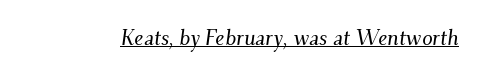
The image shows 21 px text type, italic (leaning right); set normal letter spacing, underlined.
